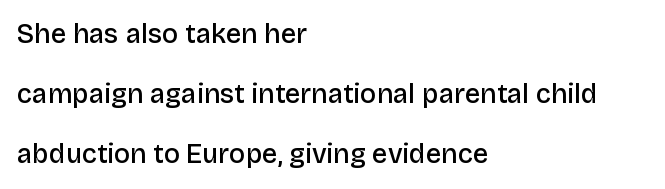
Does the lettering tilt? It doesn't — this is upright. Moderately thickened strokes mark this as semibold type. The tracking reads as untouched default to a designer's eye. Regarding leading, the lines here are spaced well apart.
